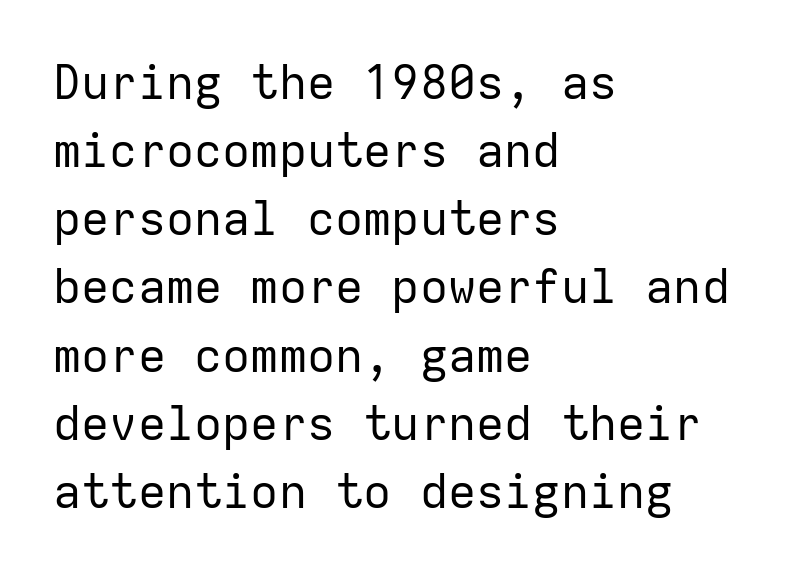
{"serif": "no", "italic": "no", "bold": "no", "weight": "regular", "width": "normal", "stroke_contrast": "low", "x_height": "medium", "monospaced": "yes", "underline": "no", "align": "left", "line_spacing": "normal", "line_spacing_ratio": 1.45, "letter_spacing": "normal", "letter_spacing_em": 0.0, "glyph_px": 47}
